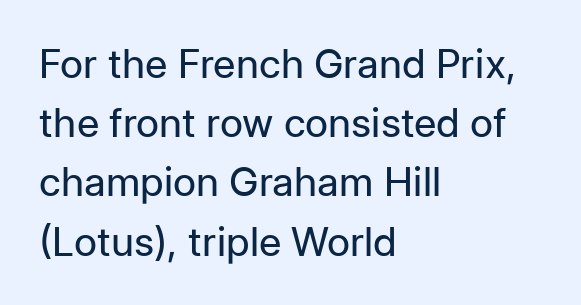
{"serif": "no", "italic": "no", "bold": "no", "weight": "regular", "width": "normal", "stroke_contrast": "low", "x_height": "medium", "monospaced": "no", "underline": "no", "align": "left", "line_spacing": "normal", "line_spacing_ratio": 1.48, "letter_spacing": "normal", "letter_spacing_em": 0.0, "glyph_px": 40}
